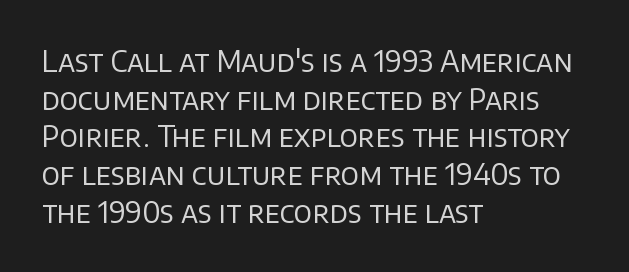
The image shows 29 px regular-weight sans-serif type, upright; set left-aligned, normal line spacing (1.3x), normal letter spacing, not underlined; low stroke contrast and a large x-height.
